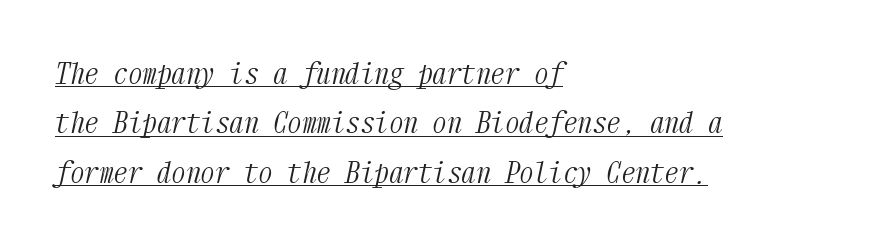
Tracking here is standard; glyphs follow each other at the usual distance. Yep, those are serifs on the letters. Stems here are at most as thick as an everyday book face. The rendering uses the underline text-decoration.
